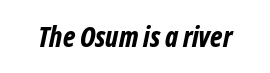
Q: Is the text bold? A: Yes.
Q: Is the text italic (slanted)? A: Yes, it leans right by about 12 degrees.
Q: Is the text underlined? A: No.
Q: Is the spacing between letters normal or unusually wide? A: Normal.
Q: Width (condensed, normal, or wide)? A: Condensed.
Q: Stroke contrast? A: Low.
Q: x-height? A: Medium.
Q: Monospaced? A: No.
